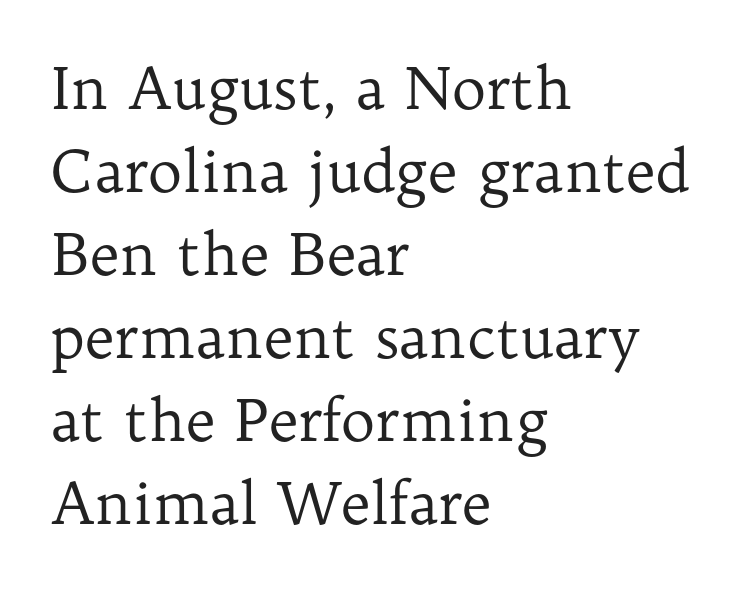
Q: Is the text bold? A: No.
Q: Is the text italic (slanted)? A: No, it is upright.
Q: Is the typeface a serif or a sans-serif typeface? A: Serif.
Q: Is the text underlined? A: No.
Q: How is the paragraph aligned? A: Left-aligned.
Q: Is the spacing between letters normal or unusually wide? A: Normal.
Q: Is the spacing between lines tight, normal or loose? A: Normal.
Q: Width (condensed, normal, or wide)? A: Normal.
Q: Stroke contrast? A: Low.
Q: x-height? A: Medium.
Q: Monospaced? A: No.
